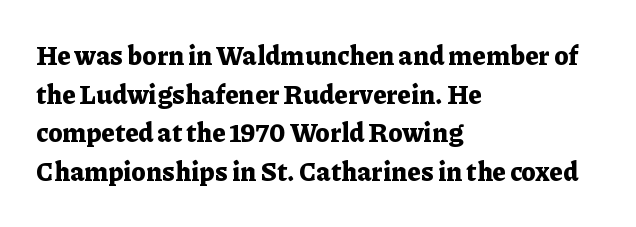
Q: Is the text bold? A: Yes.
Q: Is the text italic (slanted)? A: No, it is upright.
Q: Is the text underlined? A: No.
Q: How is the paragraph aligned? A: Left-aligned.
Q: Is the spacing between letters normal or unusually wide? A: Normal.
Q: Is the spacing between lines tight, normal or loose? A: Normal.
